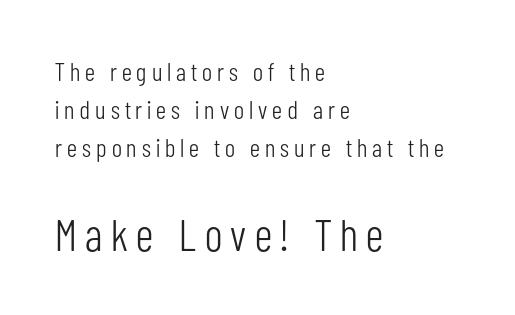
Q: Is the text bold? A: No.
Q: Is the text italic (slanted)? A: No, it is upright.
Q: Is the typeface a serif or a sans-serif typeface? A: Sans-serif.
Q: Is the text underlined? A: No.
Q: How is the paragraph aligned? A: Left-aligned.
Q: Is the spacing between lines tight, normal or loose? A: Normal.
Q: Which block of text is set in a larger size, the first (top) or the second (bottom)? A: The second (bottom) one.
Q: Width (condensed, normal, or wide)? A: Condensed.
Q: Stroke contrast? A: Low.
Q: x-height? A: Medium.
Q: Monospaced? A: No.
